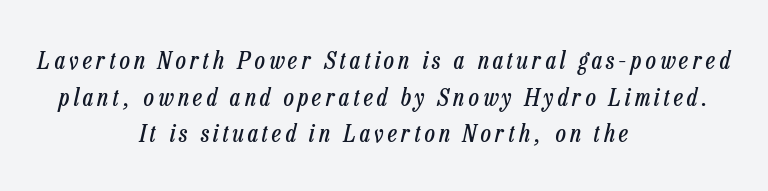
{"italic": "yes", "lean": "right", "slant_degrees": 13, "bold": "no", "underline": "no", "align": "center", "line_spacing": "normal", "line_spacing_ratio": 1.47, "glyph_px": 25}
